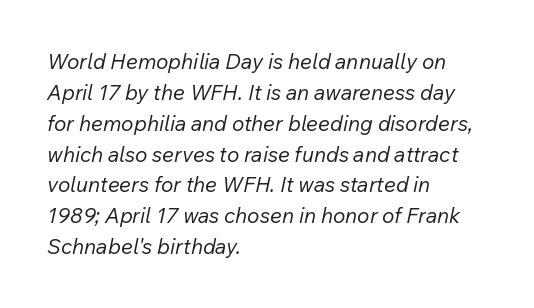
{"italic": "yes", "lean": "right", "slant_degrees": 12, "bold": "no", "underline": "no", "align": "left", "line_spacing": "normal", "line_spacing_ratio": 1.47, "letter_spacing": "normal", "letter_spacing_em": 0.0, "glyph_px": 21}
